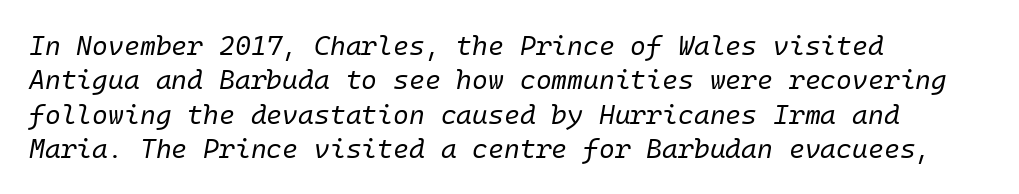
Q: Is the text bold? A: No.
Q: Is the text italic (slanted)? A: Yes, it leans right by about 10 degrees.
Q: Is the text underlined? A: No.
Q: How is the paragraph aligned? A: Left-aligned.
Q: Is the spacing between letters normal or unusually wide? A: Normal.
Q: Is the spacing between lines tight, normal or loose? A: Normal.
